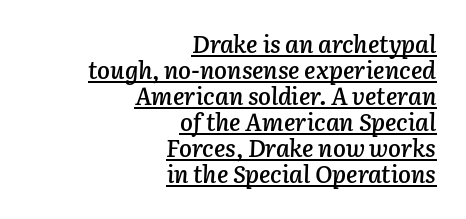
A somewhat darkened texture: the type is semibold rather than bold. These lines stack with their right ends in a neat column. Honestly, the rows look squashed on top of each other. The face used here appears with an underline applied. Quick note: italic. Characters follow at the spacing the type designer built in.
